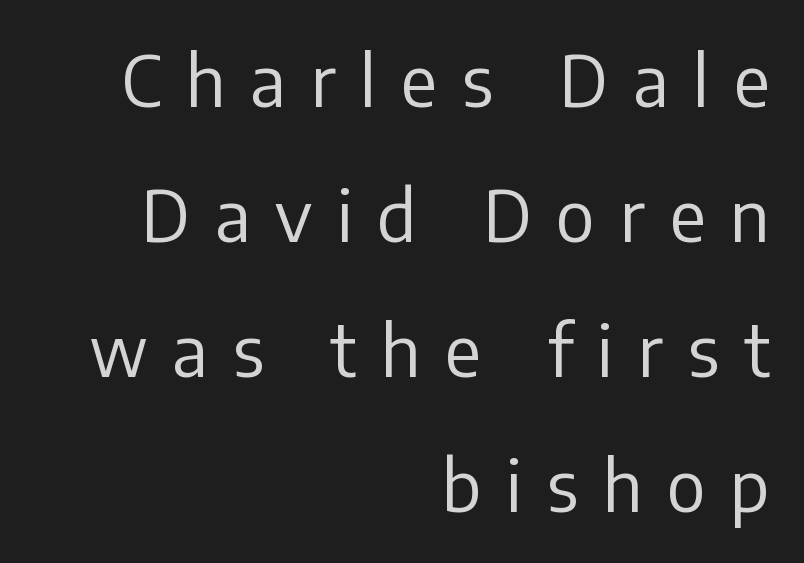
The image shows 70 px regular-weight sans-serif type, upright; set right-aligned, loose line spacing (1.93x), unusually wide letter spacing (+0.35 em), not underlined; low stroke contrast and a medium x-height.
